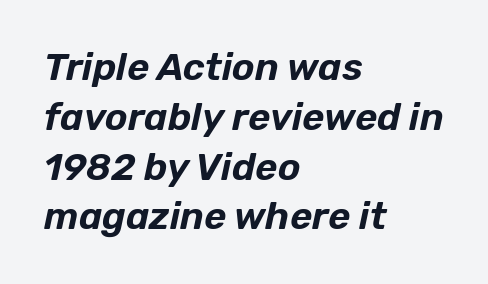
{"italic": "yes", "lean": "right", "slant_degrees": 12, "width": "normal", "stroke_contrast": "low", "x_height": "medium", "monospaced": "no", "underline": "no", "align": "left", "line_spacing": "normal", "line_spacing_ratio": 1.31, "letter_spacing": "normal", "letter_spacing_em": 0.0, "glyph_px": 38}
